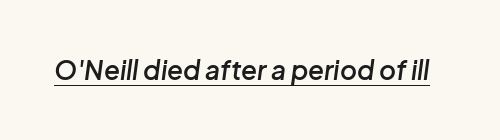
This sample carries an underscore along the baseline area. There is no visible air inserted between adjacent glyphs. This is moderately heavy type, rendered in semibold. A typesetter would mark this as italic.
